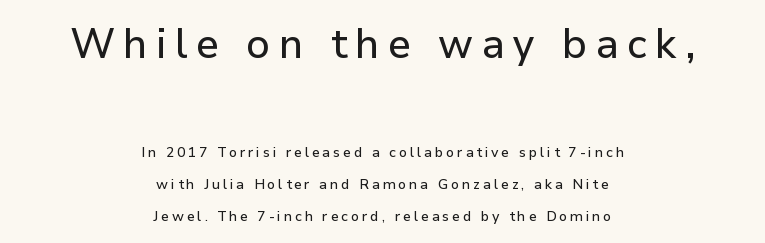
Q: Is the text italic (slanted)? A: No, it is upright.
Q: Is the typeface a serif or a sans-serif typeface? A: Sans-serif.
Q: Is the text underlined? A: No.
Q: How is the paragraph aligned? A: Centered.
Q: Is the spacing between letters normal or unusually wide? A: Unusually wide.
Q: Is the spacing between lines tight, normal or loose? A: Loose.
Q: Which block of text is set in a larger size, the first (top) or the second (bottom)? A: The first (top) one.
Q: Width (condensed, normal, or wide)? A: Normal.
Q: Stroke contrast? A: Low.
Q: x-height? A: Medium.
Q: Monospaced? A: No.
